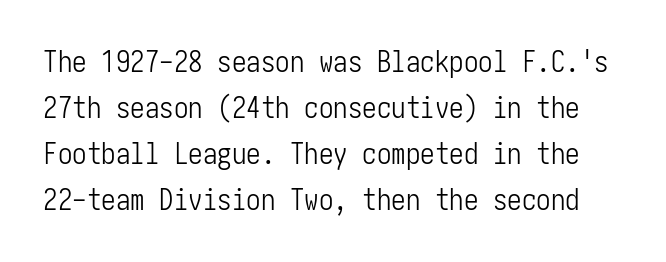
Q: Is the text bold? A: No.
Q: Is the text italic (slanted)? A: No, it is upright.
Q: Is the typeface a serif or a sans-serif typeface? A: Sans-serif.
Q: Is the text underlined? A: No.
Q: Is the spacing between letters normal or unusually wide? A: Normal.
Q: Is the spacing between lines tight, normal or loose? A: Normal.
Q: Width (condensed, normal, or wide)? A: Condensed.
Q: Stroke contrast? A: Low.
Q: x-height? A: Medium.
